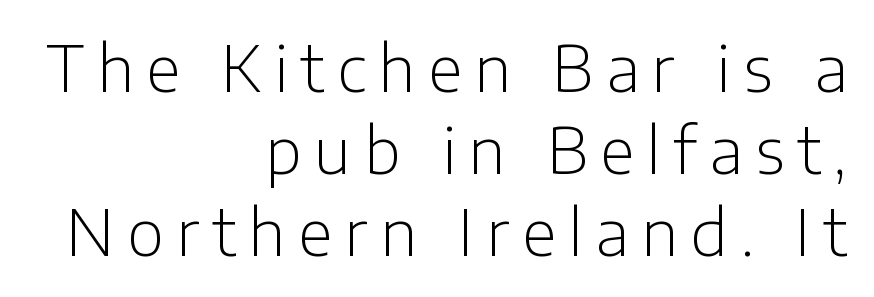
How are the letters spaced? Widely, with obvious added tracking. Proportional: the letters do not fall into vertical columns. Does the lettering tilt? It doesn't — this is upright. Right-aligned paragraph, ragged on the left. The characters are drawn with everyday or finer stroke widths.
